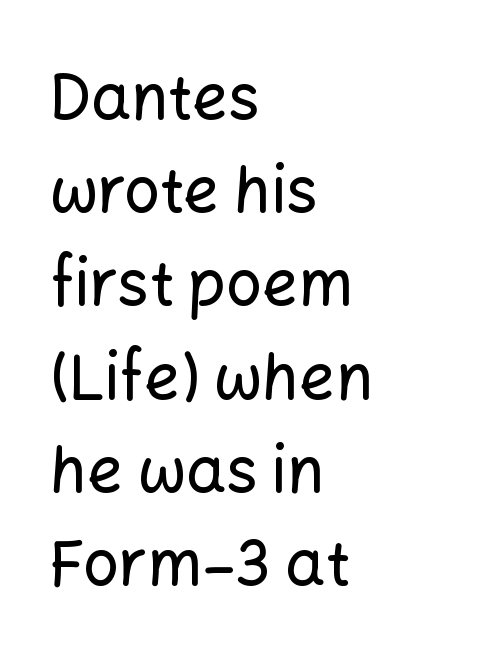
A sans-serif font was chosen for this passage. Bare-footed words on every line. Is this a fixed-width face? No — the glyphs have proportional, varying widths. Characters follow at the spacing the type designer built in.
